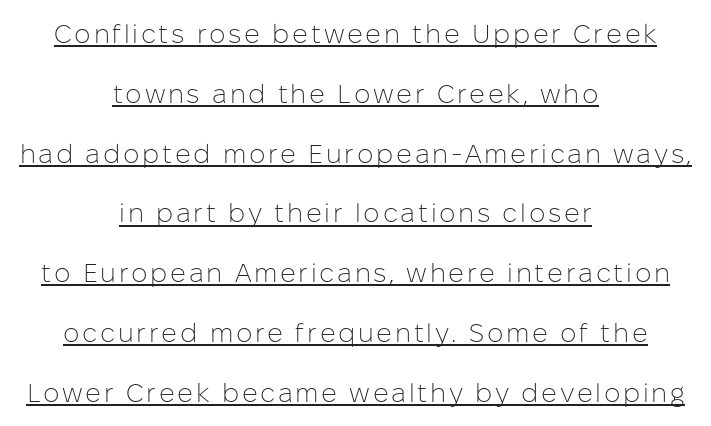
The image shows 26 px text type, upright; set centered, loose line spacing (2.3x), underlined.
